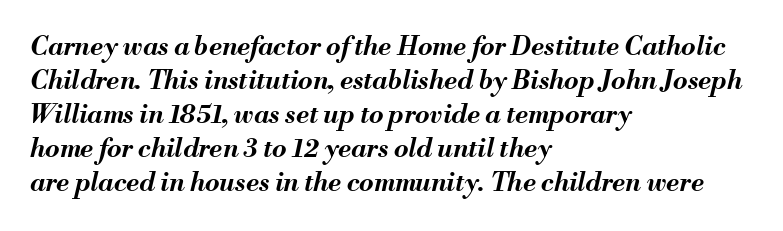
{"italic": "yes", "lean": "right", "slant_degrees": 13, "bold": "yes", "underline": "no", "align": "left", "line_spacing": "normal", "line_spacing_ratio": 1.31, "letter_spacing": "normal", "letter_spacing_em": 0.0, "glyph_px": 26}
